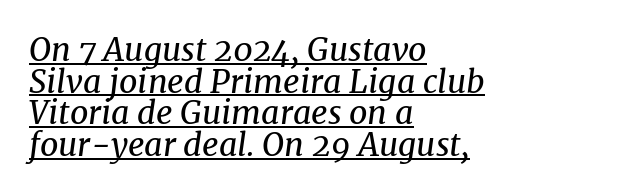
{"serif": "yes", "italic": "yes", "lean": "right", "slant_degrees": 8, "bold": "no", "weight": "regular", "width": "normal", "stroke_contrast": "medium", "x_height": "medium", "monospaced": "no", "underline": "yes", "align": "left", "line_spacing": "tight", "line_spacing_ratio": 0.99, "letter_spacing": "normal", "letter_spacing_em": 0.0, "glyph_px": 32}
